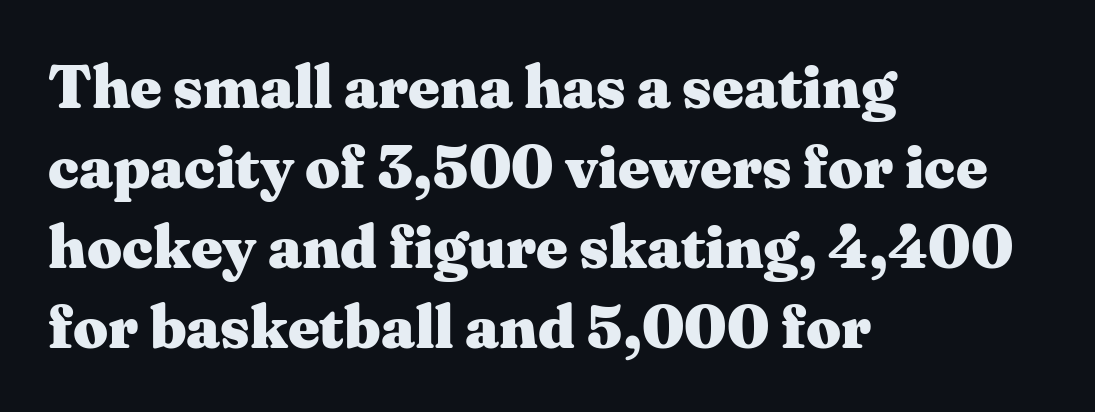
The image shows 61 px heavy, wide serif type, upright; set left-aligned, normal line spacing (1.31x), normal letter spacing, not underlined; medium stroke contrast and a medium x-height.
